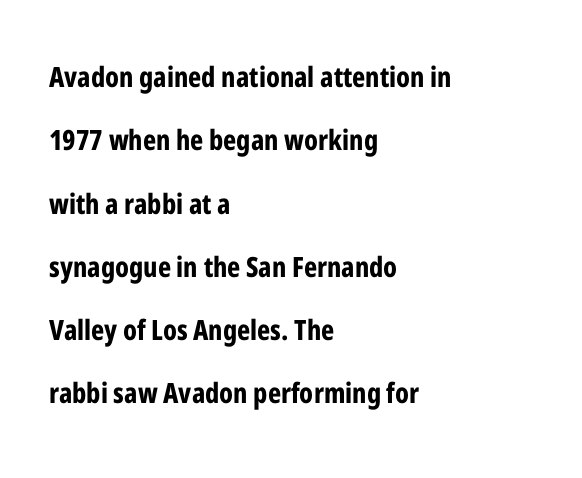
The image shows 28 px bold, condensed sans-serif type, upright; set left-aligned, loose line spacing (2.26x), normal letter spacing, not underlined; low stroke contrast and a medium x-height.
